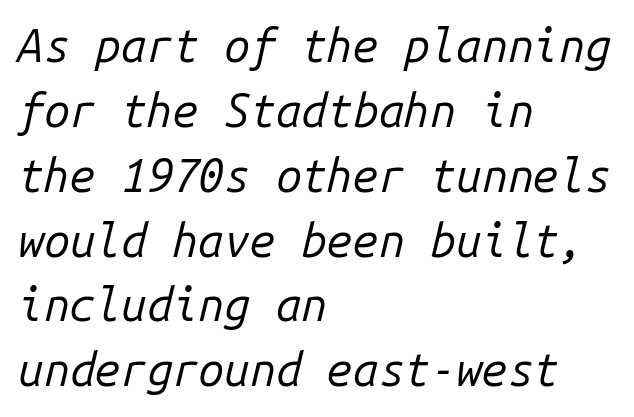
The image shows 46 px regular-weight type, italic (leaning right), monospaced; set left-aligned, normal line spacing (1.41x), normal letter spacing, not underlined; low stroke contrast and a medium x-height.
